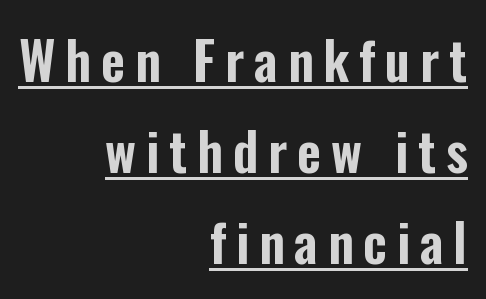
{"serif": "no", "italic": "no", "width": "condensed", "stroke_contrast": "low", "x_height": "medium", "monospaced": "no", "underline": "yes", "align": "right", "line_spacing_ratio": 1.75, "glyph_px": 52}
